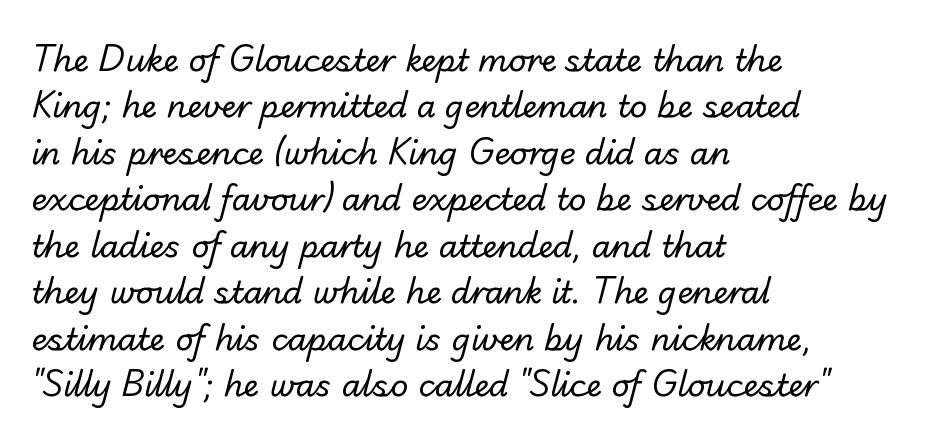
Is this a fixed-width face? No — the glyphs have proportional, varying widths. The paragraph has a hard left edge and a soft right edge. A typesetter would call this zero additional tracking. Counters stay open thanks to moderate or lighter strokes. Underline: absent.
